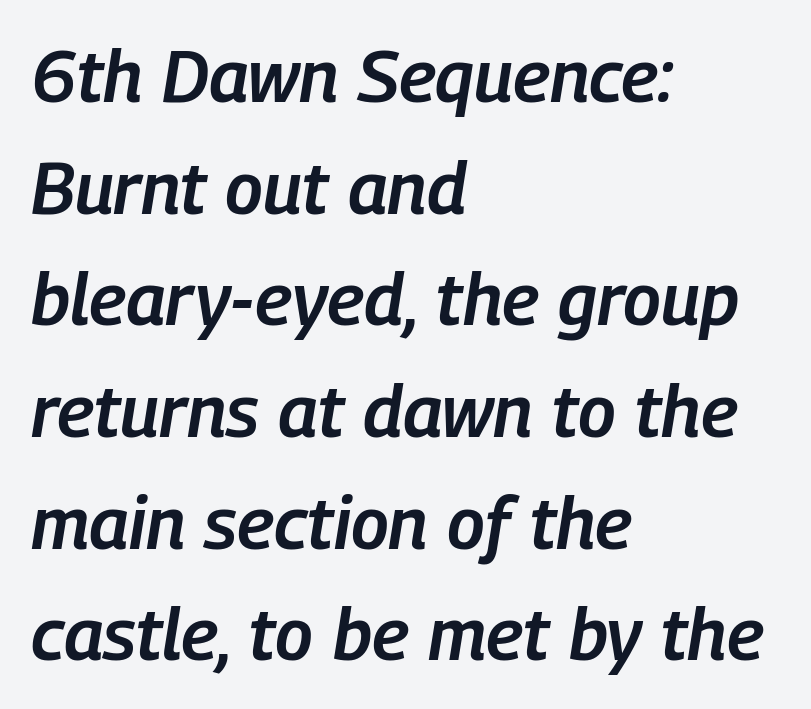
Notice the strokes are somewhat thickened but not fully heavy: this is a semibold. The baseline area is clear. A student would call this left alignment; a typographer would say flush left, rag right. Interline gaps are of average width in this sample. Varying glyph widths throughout — classic text-font behaviour. Observe the ordinary spacing: letters are neighbours, not strangers.
